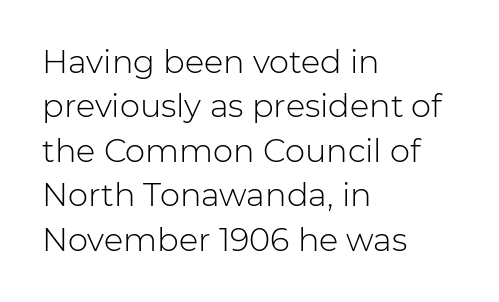
Q: Is the text bold? A: No.
Q: Is the text italic (slanted)? A: No, it is upright.
Q: Is the typeface a serif or a sans-serif typeface? A: Sans-serif.
Q: Is the text underlined? A: No.
Q: How is the paragraph aligned? A: Left-aligned.
Q: Is the spacing between letters normal or unusually wide? A: Normal.
Q: Is the spacing between lines tight, normal or loose? A: Normal.
Q: Width (condensed, normal, or wide)? A: Normal.
Q: Stroke contrast? A: Low.
Q: x-height? A: Medium.
Q: Monospaced? A: No.
